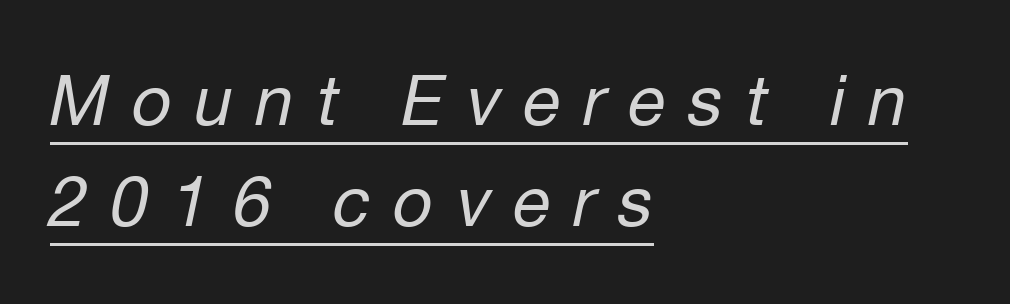
The image shows 69 px regular-weight type, italic (leaning right); set left-aligned, normal line spacing (1.47x), unusually wide letter spacing (+0.33 em), underlined; low stroke contrast and a medium x-height.
